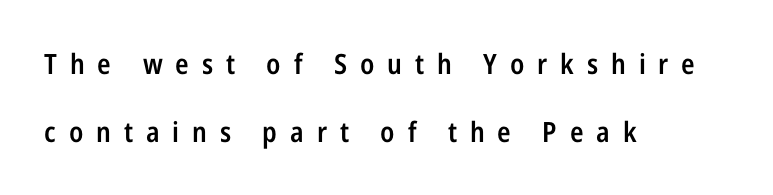
The image shows 28 px semibold, condensed sans-serif type, upright; set left-aligned, loose line spacing (2.42x), unusually wide letter spacing (+0.46 em), not underlined; low stroke contrast and a medium x-height.
